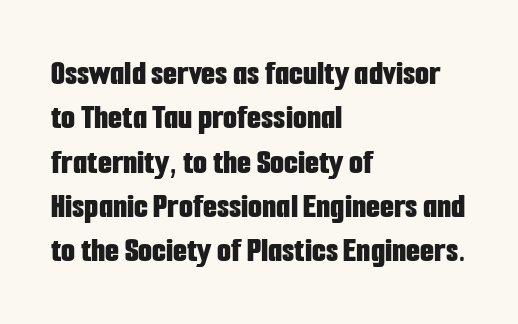
Weight: bold. The baseline area is clear. The typeface chosen for these lines omits serifs. This sample uses plain, unmodified letter spacing. A student would call this left alignment; a typographer would say flush left, rag right. In terms of posture, this sample is upright.
